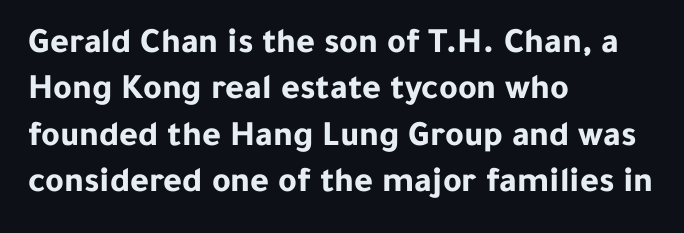
Q: Is the text bold? A: Yes.
Q: Is the text italic (slanted)? A: No, it is upright.
Q: Is the typeface a serif or a sans-serif typeface? A: Sans-serif.
Q: Is the text underlined? A: No.
Q: How is the paragraph aligned? A: Left-aligned.
Q: Is the spacing between letters normal or unusually wide? A: Normal.
Q: Is the spacing between lines tight, normal or loose? A: Normal.
Q: Width (condensed, normal, or wide)? A: Normal.
Q: Stroke contrast? A: Low.
Q: x-height? A: Medium.
Q: Monospaced? A: No.
